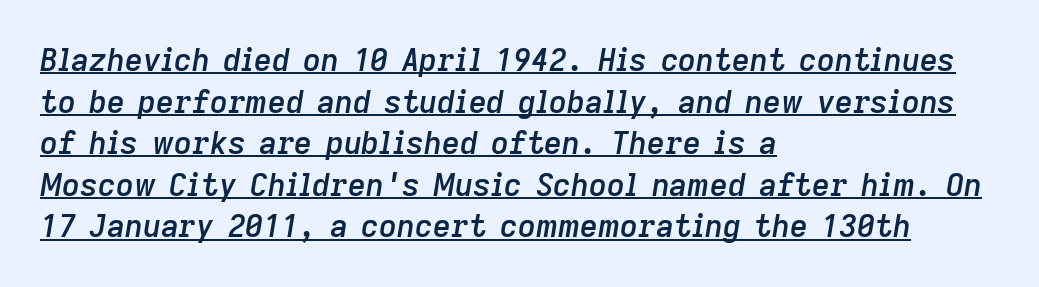
{"italic": "yes", "lean": "right", "slant_degrees": 9, "bold": "semi", "weight": "semibold", "width": "normal", "stroke_contrast": "low", "x_height": "medium", "monospaced": "no", "underline": "yes", "align": "left", "line_spacing": "normal", "line_spacing_ratio": 1.34, "letter_spacing": "normal", "letter_spacing_em": 0.0, "glyph_px": 31}
